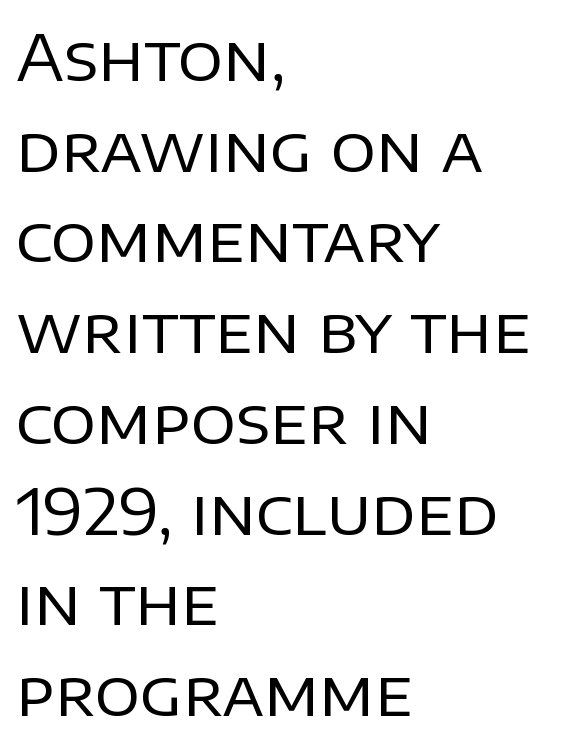
If you measured baseline to baseline, you'd find a middling distance. Here the glyphs are tracked normally, forming tight word shapes. Every character sits straight up, as roman type does. These lines are rendered in a variable-pitch font. Typeset ragged right — the left edge is the straight one.
